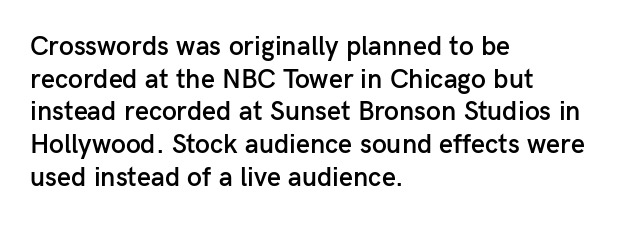
Q: Is the text bold? A: Semi-bold.
Q: Is the text italic (slanted)? A: No, it is upright.
Q: Is the text underlined? A: No.
Q: How is the paragraph aligned? A: Left-aligned.
Q: Is the spacing between letters normal or unusually wide? A: Normal.
